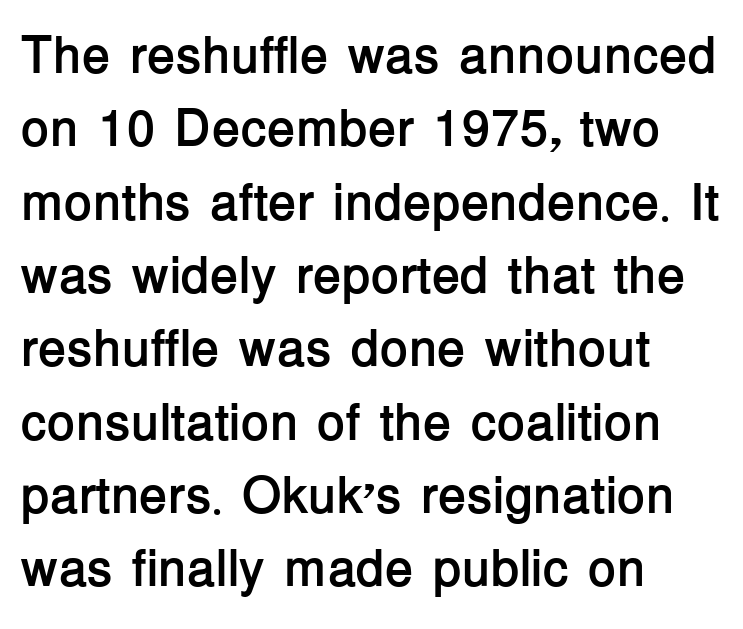
{"serif": "no", "italic": "no", "bold": "yes", "weight": "semibold", "width": "normal", "stroke_contrast": "low", "x_height": "medium", "monospaced": "no", "underline": "no", "align": "left", "line_spacing": "normal", "line_spacing_ratio": 1.41, "letter_spacing": "normal", "letter_spacing_em": 0.0, "glyph_px": 52}
